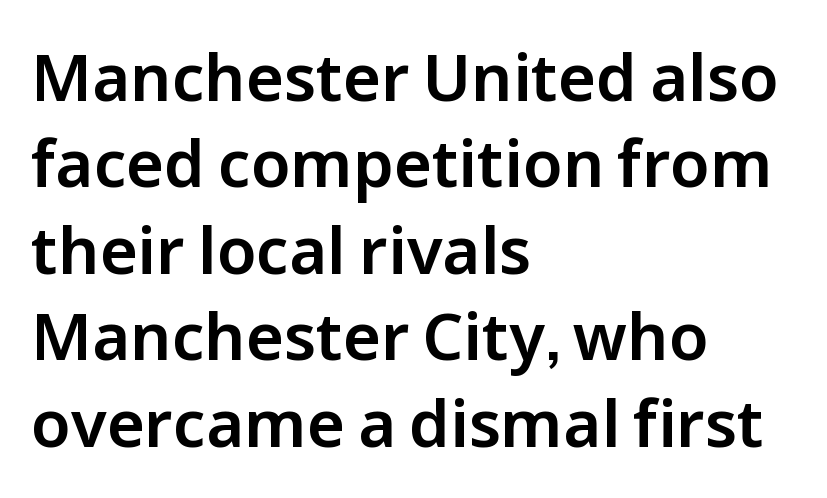
These lines are rendered in a variable-pitch font. Is the block centered? No — it sits flush against the left margin. Line spacing here is normal. Typographically, this falls in the sans-serif category. The rendering keeps characters at their native spacing. The specimen reads as upright at a glance.
